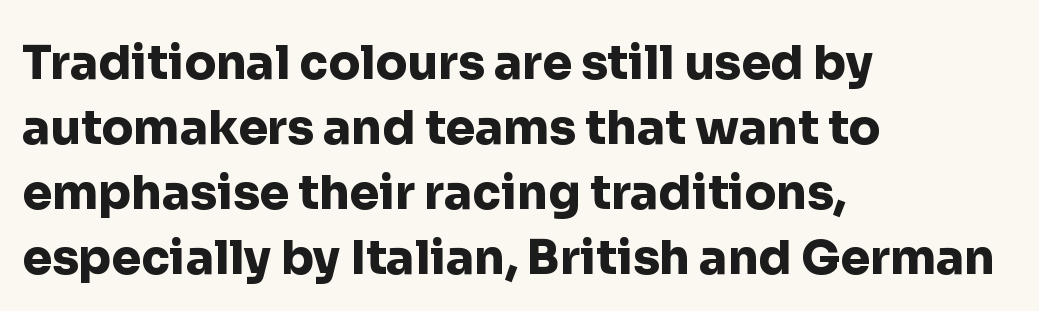
Q: Is the text bold? A: Yes.
Q: Is the text italic (slanted)? A: No, it is upright.
Q: Is the typeface a serif or a sans-serif typeface? A: Sans-serif.
Q: Is the text underlined? A: No.
Q: How is the paragraph aligned? A: Left-aligned.
Q: Is the spacing between letters normal or unusually wide? A: Normal.
Q: Is the spacing between lines tight, normal or loose? A: Normal.
Q: Width (condensed, normal, or wide)? A: Normal.
Q: Stroke contrast? A: Low.
Q: x-height? A: Medium.
Q: Monospaced? A: No.
